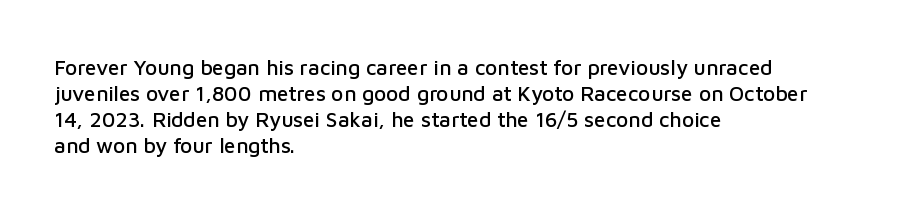
The image shows 21 px text type, upright; set left-aligned, line spacing 1.24x, normal letter spacing, not underlined.
